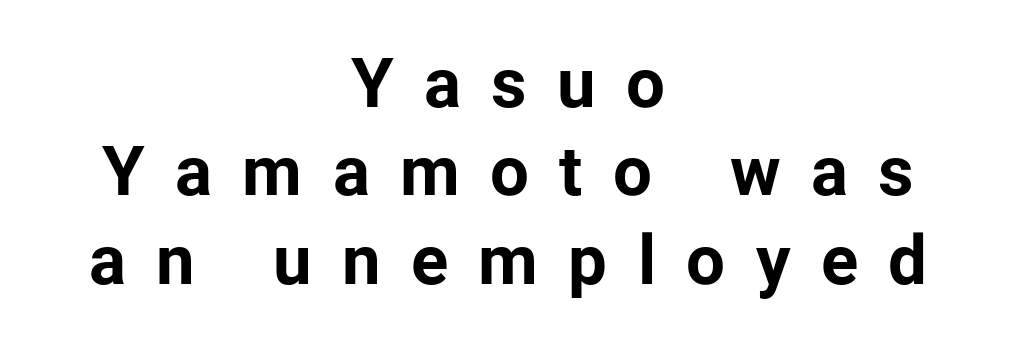
Q: Is the text bold? A: Yes.
Q: Is the text italic (slanted)? A: No, it is upright.
Q: Is the typeface a serif or a sans-serif typeface? A: Sans-serif.
Q: Is the text underlined? A: No.
Q: How is the paragraph aligned? A: Centered.
Q: Is the spacing between letters normal or unusually wide? A: Unusually wide.
Q: Is the spacing between lines tight, normal or loose? A: Normal.
Q: Width (condensed, normal, or wide)? A: Normal.
Q: Stroke contrast? A: Low.
Q: x-height? A: Medium.
Q: Monospaced? A: No.
